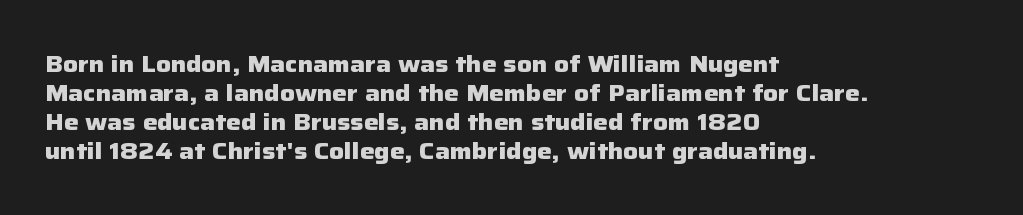
Q: Is the text bold? A: Yes.
Q: Is the text italic (slanted)? A: No, it is upright.
Q: Is the text underlined? A: No.
Q: How is the paragraph aligned? A: Left-aligned.
Q: Is the spacing between letters normal or unusually wide? A: Normal.
Q: Is the spacing between lines tight, normal or loose? A: Normal.
